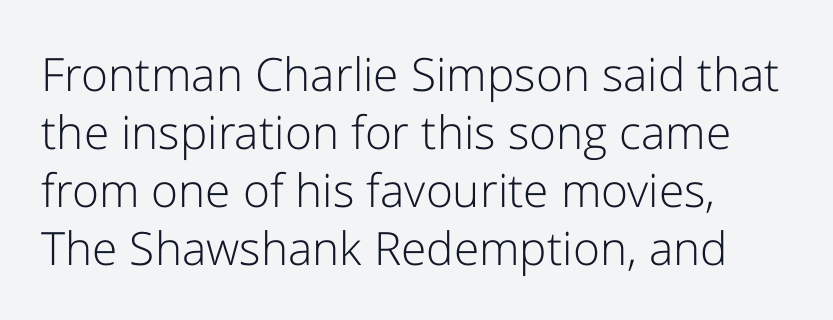
Q: Is the text bold? A: No.
Q: Is the text italic (slanted)? A: No, it is upright.
Q: Is the typeface a serif or a sans-serif typeface? A: Sans-serif.
Q: Is the text underlined? A: No.
Q: How is the paragraph aligned? A: Left-aligned.
Q: Is the spacing between letters normal or unusually wide? A: Normal.
Q: Is the spacing between lines tight, normal or loose? A: Normal.
Q: Width (condensed, normal, or wide)? A: Normal.
Q: Stroke contrast? A: Low.
Q: x-height? A: Medium.
Q: Monospaced? A: No.
